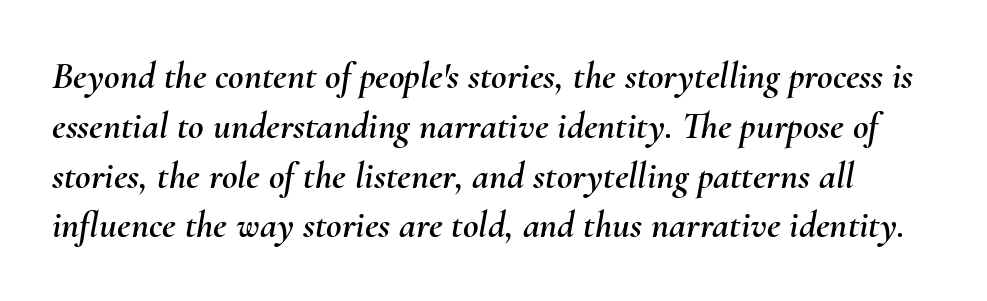
Q: Is the text italic (slanted)? A: Yes, it leans right by about 10 degrees.
Q: Is the text underlined? A: No.
Q: Is the spacing between letters normal or unusually wide? A: Normal.
Q: Is the spacing between lines tight, normal or loose? A: Normal.
Q: Width (condensed, normal, or wide)? A: Normal.
Q: Stroke contrast? A: Medium.
Q: x-height? A: Small.
Q: Monospaced? A: No.
